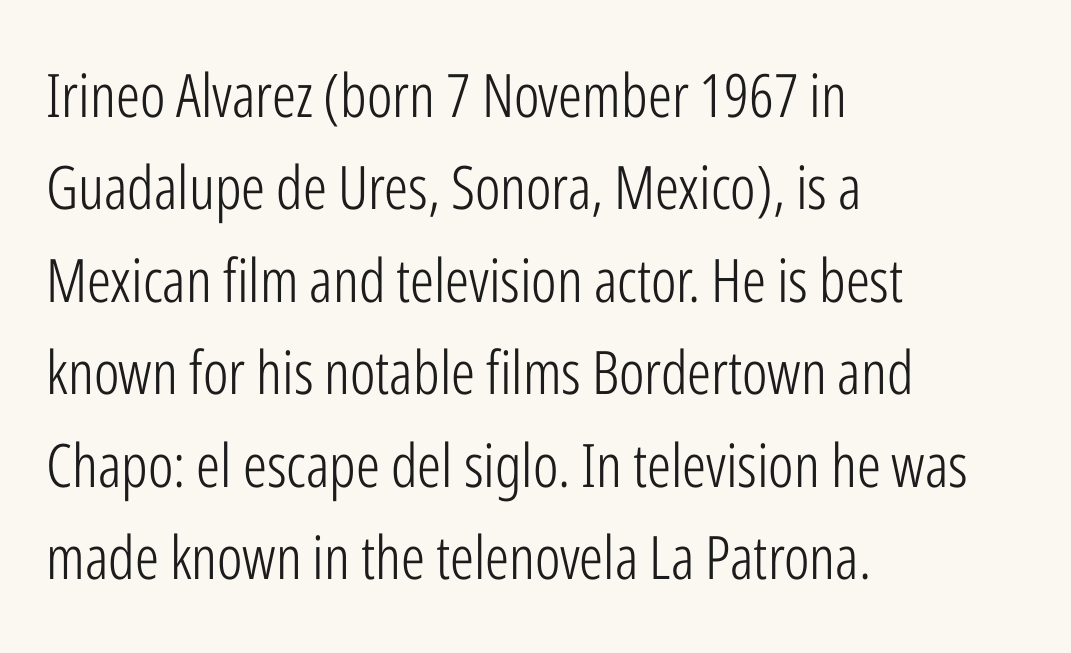
The image shows 60 px light, condensed sans-serif type, upright; set left-aligned, normal line spacing (1.54x), normal letter spacing, not underlined; low stroke contrast and a medium x-height.
